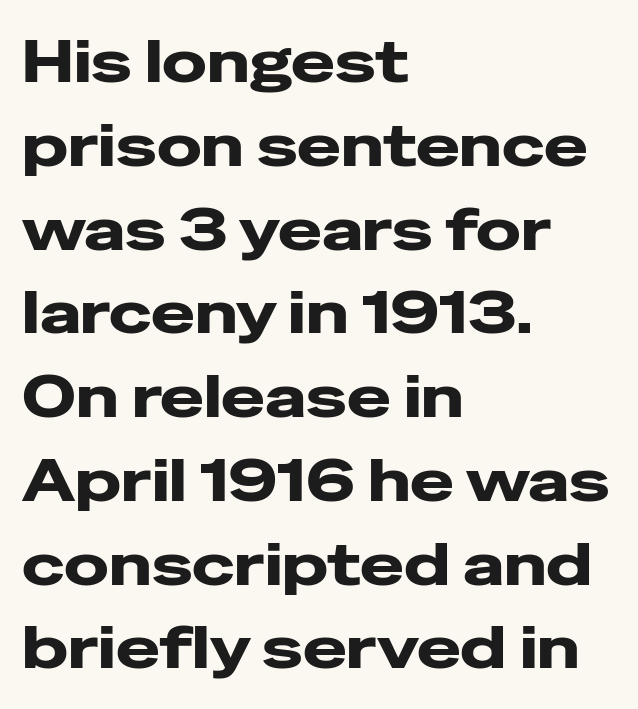
The image shows 59 px heavy, wide sans-serif type, upright; set left-aligned, normal line spacing (1.42x), normal letter spacing, not underlined; low stroke contrast and a medium x-height.
